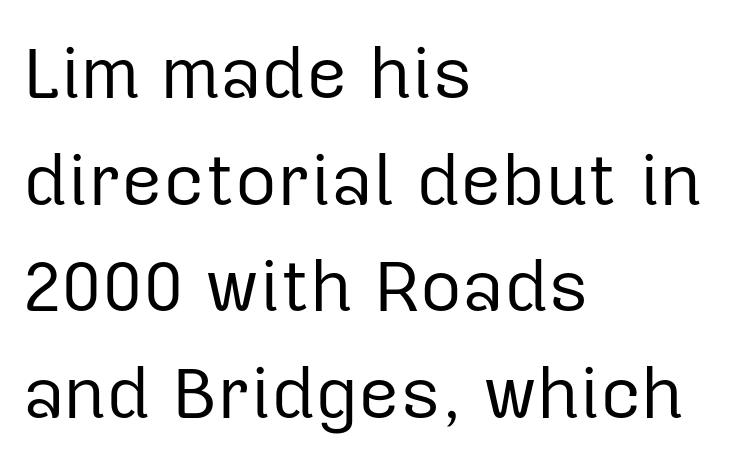
The image shows 72 px regular-weight sans-serif type, upright; set left-aligned, normal line spacing (1.48x), normal letter spacing, not underlined; low stroke contrast and a medium x-height.
